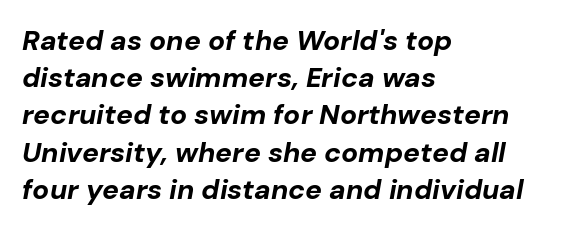
Is the type slanted? Yes — the strokes lean at a clear angle. The sample has been set heavy, in full bold. Any mark beneath the type? The region is blank. Is this a fixed-width face? No — the glyphs have proportional, varying widths. Interline gaps are of average width in this sample.
